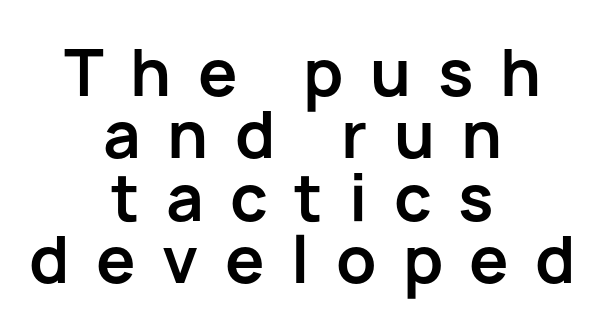
The letters carry no serifs — their stems end cleanly without finishing strokes. The whitespace from short lines is split evenly between both sides. As a designer I'd log this as weight 700, bold. The vertical gap from one line to the next is small. The string is rendered with underlining switched off.
